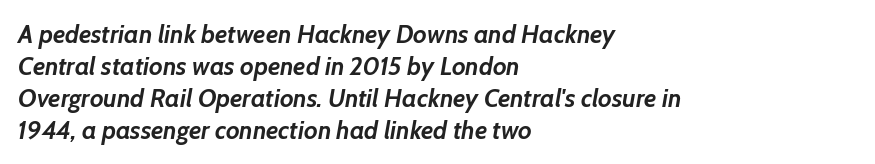
{"italic": "yes", "lean": "right", "slant_degrees": 7, "bold": "yes", "underline": "no", "align": "left", "line_spacing": "normal", "line_spacing_ratio": 1.28, "letter_spacing": "normal", "letter_spacing_em": 0.0, "glyph_px": 25}
